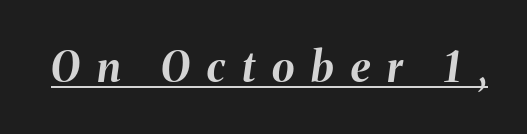
{"italic": "yes", "lean": "right", "slant_degrees": 8, "bold": "yes", "weight": "bold", "width": "normal", "stroke_contrast": "medium", "x_height": "medium", "monospaced": "no", "underline": "yes", "letter_spacing": "wide", "letter_spacing_em": 0.41, "glyph_px": 42}
